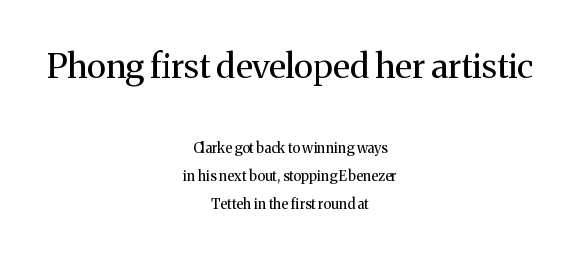
{"serif": "yes", "italic": "no", "bold": "no", "weight": "regular", "width": "normal", "stroke_contrast": "medium", "x_height": "medium", "monospaced": "no", "underline": "no", "align": "center", "line_spacing": "loose", "line_spacing_ratio": 1.99, "letter_spacing": "normal", "letter_spacing_em": 0.0, "larger_block": "first", "size_ratio": 2.43, "glyph_px": 34}
